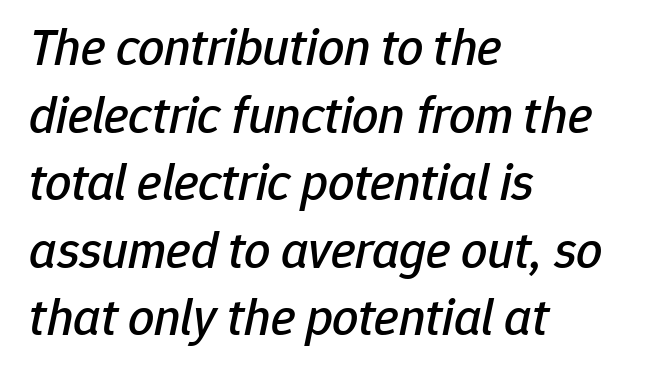
Q: Is the text italic (slanted)? A: Yes, it leans right by about 12 degrees.
Q: Is the text underlined? A: No.
Q: How is the paragraph aligned? A: Left-aligned.
Q: Is the spacing between letters normal or unusually wide? A: Normal.
Q: Is the spacing between lines tight, normal or loose? A: Normal.
Q: Width (condensed, normal, or wide)? A: Normal.
Q: Stroke contrast? A: Low.
Q: x-height? A: Medium.
Q: Monospaced? A: No.
